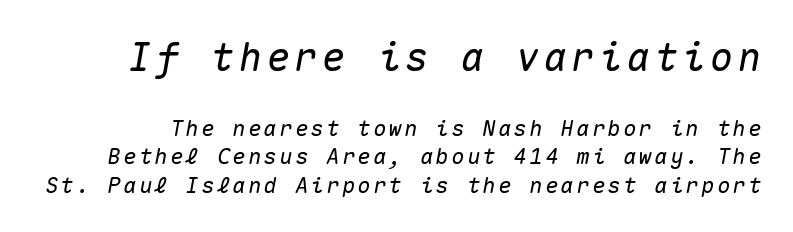
A typesetter would call this monospace, since all characters share one set width. Check the space under the baseline: it is left empty. Characters are canted at an angle relative to the baseline's perpendicular. One glance says typical: line gaps are just what's usual. Type size steps down from the first block to the second.
